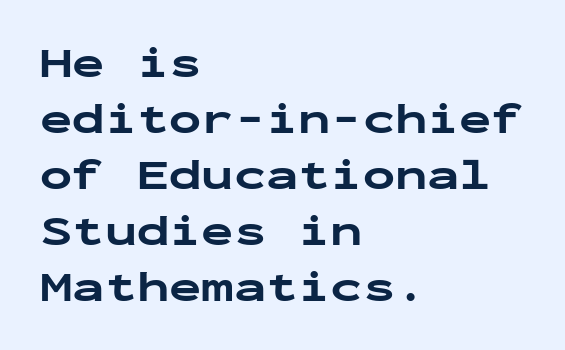
Q: Is the text bold? A: Yes.
Q: Is the text italic (slanted)? A: No, it is upright.
Q: Is the typeface a serif or a sans-serif typeface? A: Sans-serif.
Q: Is the text underlined? A: No.
Q: How is the paragraph aligned? A: Left-aligned.
Q: Is the spacing between letters normal or unusually wide? A: Normal.
Q: Is the spacing between lines tight, normal or loose? A: Normal.
Q: Width (condensed, normal, or wide)? A: Wide.
Q: Stroke contrast? A: Low.
Q: x-height? A: Medium.
Q: Monospaced? A: Yes.
